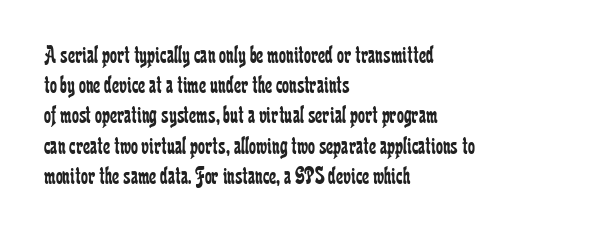
The image shows 25 px text type, upright; set left-aligned, line spacing 1.21x, normal letter spacing, not underlined.
